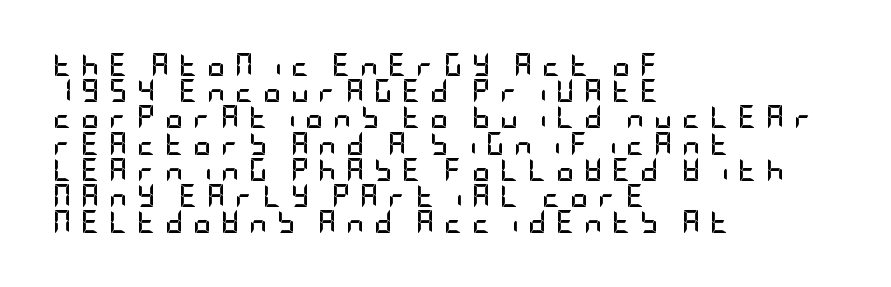
A typesetter would call this heavily tracked-out type. The face used here has the dense, thick strokes of a bold. Plain, unruled lines of type. Regarding leading, the lines here are crowded together. The paragraph shown leans on its left margin. The letters stand upright; this is a roman face.
